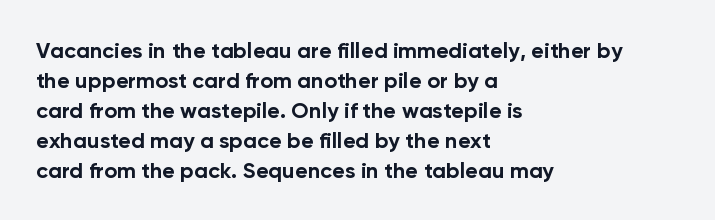
{"italic": "no", "bold": "yes", "underline": "no", "align": "left", "line_spacing": "normal", "line_spacing_ratio": 1.36, "letter_spacing": "normal", "letter_spacing_em": 0.0, "glyph_px": 22}
